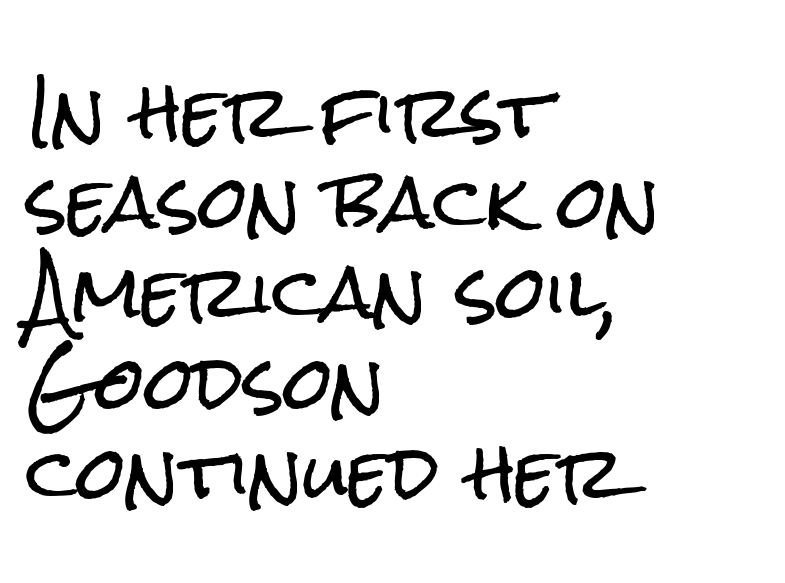
{"serif": "no", "italic": "no", "width": "condensed", "stroke_contrast": "low", "x_height": "medium", "monospaced": "no", "underline": "no", "align": "left", "line_spacing": "normal", "line_spacing_ratio": 1.27, "letter_spacing": "normal", "letter_spacing_em": 0.0, "glyph_px": 71}
